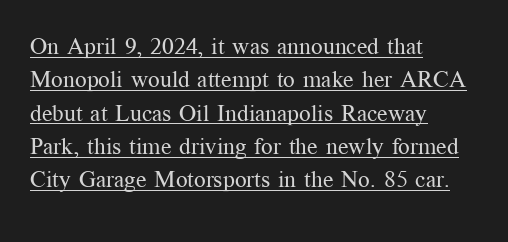
{"italic": "no", "bold": "no", "underline": "yes", "align": "left", "line_spacing": "normal", "line_spacing_ratio": 1.45, "letter_spacing": "normal", "letter_spacing_em": 0.0, "glyph_px": 23}
